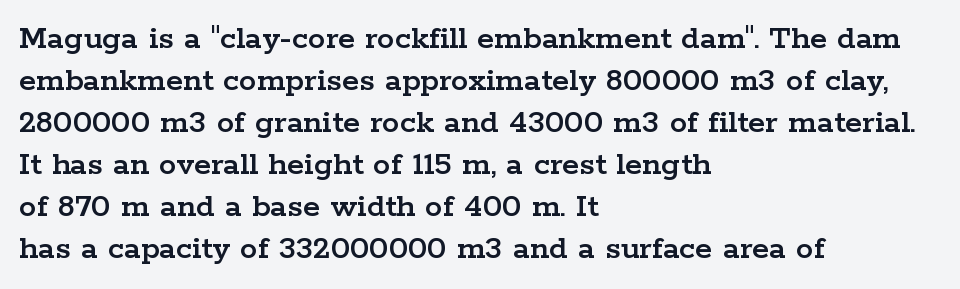
{"serif": "yes", "italic": "no", "width": "wide", "stroke_contrast": "low", "x_height": "medium", "monospaced": "no", "underline": "no", "align": "left", "line_spacing_ratio": 1.2, "letter_spacing": "normal", "letter_spacing_em": 0.0, "glyph_px": 35}
